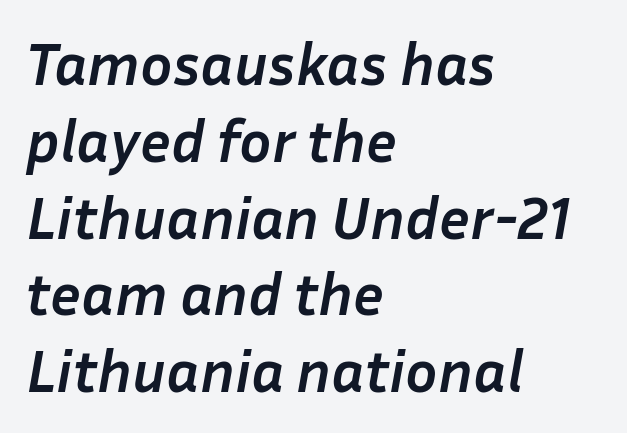
The image shows 60 px semibold type, italic (leaning right); set left-aligned, normal line spacing (1.28x), normal letter spacing, not underlined; low stroke contrast and a medium x-height.
